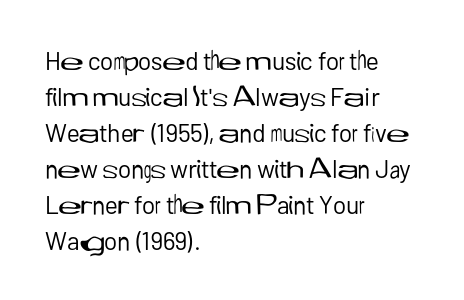
The rendering anchors every line to the left-hand side. Words appear dense and cohesive because spacing is normal. Does the leading feel generous? No, just average. A quiet, ordinary-to-light weight characterises the typeface.
